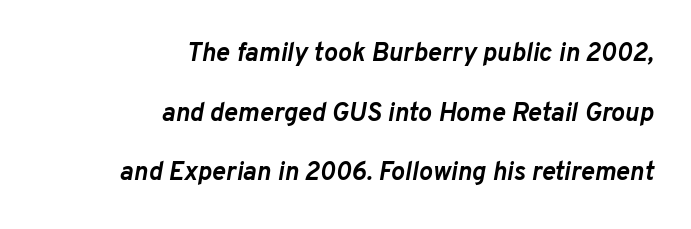
{"italic": "yes", "lean": "right", "slant_degrees": 10, "bold": "yes", "underline": "no", "align": "right", "line_spacing": "loose", "line_spacing_ratio": 2.29, "letter_spacing": "normal", "letter_spacing_em": 0.0, "glyph_px": 26}
